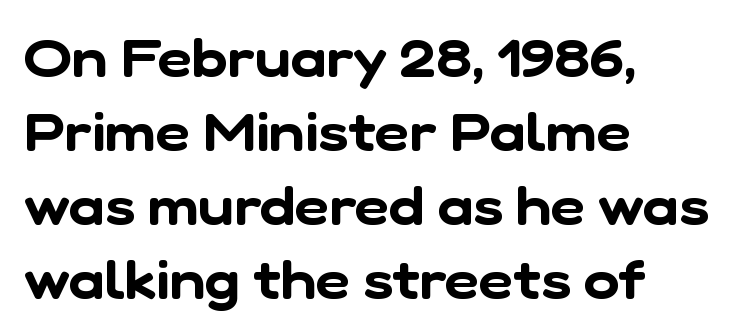
Q: Is the typeface a serif or a sans-serif typeface? A: Sans-serif.
Q: Is the text underlined? A: No.
Q: How is the paragraph aligned? A: Left-aligned.
Q: Is the spacing between letters normal or unusually wide? A: Normal.
Q: Is the spacing between lines tight, normal or loose? A: Normal.
Q: Width (condensed, normal, or wide)? A: Normal.
Q: Stroke contrast? A: Low.
Q: x-height? A: Medium.
Q: Monospaced? A: No.
